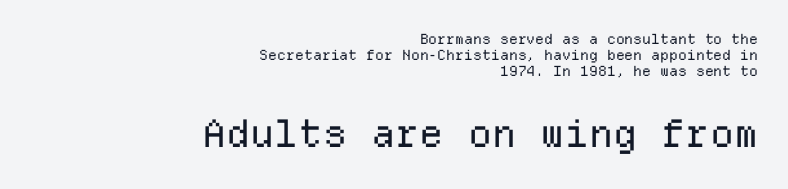
Q: Is the text bold? A: No.
Q: Is the text italic (slanted)? A: No, it is upright.
Q: Is the typeface a serif or a sans-serif typeface? A: Sans-serif.
Q: Is the text underlined? A: No.
Q: How is the paragraph aligned? A: Right-aligned.
Q: Is the spacing between letters normal or unusually wide? A: Normal.
Q: Which block of text is set in a larger size, the first (top) or the second (bottom)? A: The second (bottom) one.
Q: Width (condensed, normal, or wide)? A: Normal.
Q: Stroke contrast? A: Low.
Q: x-height? A: Medium.
Q: Monospaced? A: Yes.
